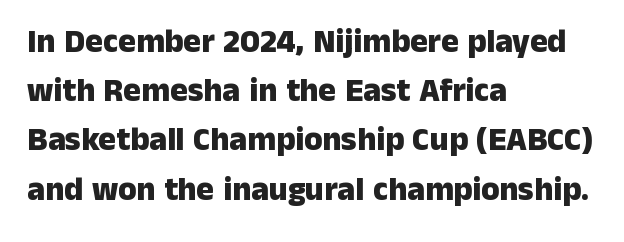
The image shows 33 px heavy sans-serif type, upright; set left-aligned, normal line spacing (1.49x), normal letter spacing, not underlined; low stroke contrast and a medium x-height.
